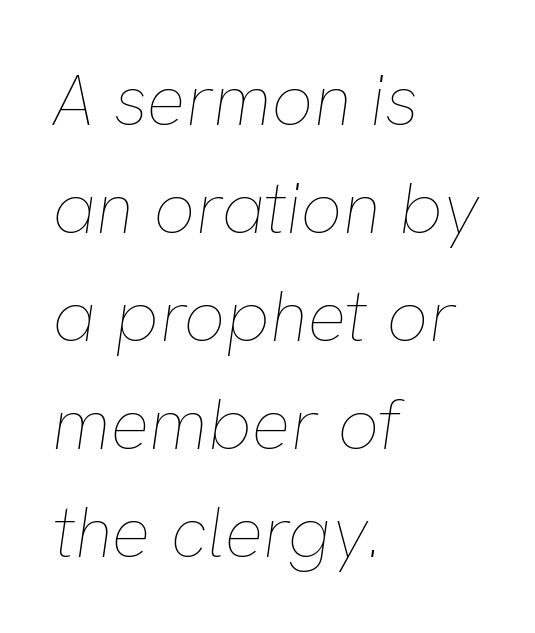
{"italic": "yes", "lean": "right", "slant_degrees": 8, "bold": "no", "weight": "thin", "width": "normal", "stroke_contrast": "low", "x_height": "medium", "monospaced": "no", "underline": "no", "align": "left", "line_spacing": "normal", "line_spacing_ratio": 1.48, "letter_spacing": "normal", "letter_spacing_em": 0.0, "glyph_px": 73}
